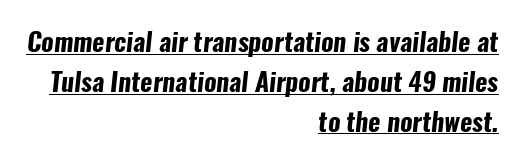
These words are printed bold, with thick strokes throughout. Tracking value appears to be zero — textbook default spacing. The rendering uses the underline text-decoration. Successive baselines arrive at the customary interval. The paragraph has a hard right edge and a soft left edge.
